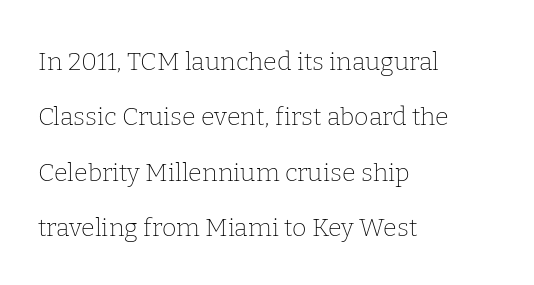
The image shows 25 px text type, upright; set left-aligned, loose line spacing (2.22x), normal letter spacing, not underlined.
